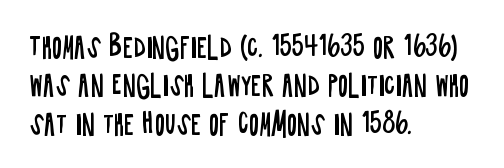
Q: Is the text bold? A: No.
Q: Is the text italic (slanted)? A: No, it is upright.
Q: Is the text underlined? A: No.
Q: How is the paragraph aligned? A: Left-aligned.
Q: Is the spacing between letters normal or unusually wide? A: Normal.
Q: Is the spacing between lines tight, normal or loose? A: Normal.
